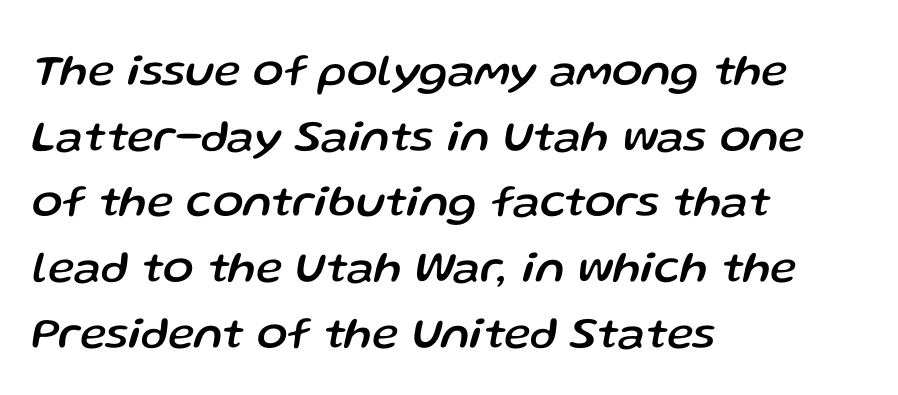
Q: Is the text italic (slanted)? A: Yes, it leans right by about 13 degrees.
Q: Is the text underlined? A: No.
Q: How is the paragraph aligned? A: Left-aligned.
Q: Is the spacing between letters normal or unusually wide? A: Normal.
Q: Is the spacing between lines tight, normal or loose? A: Normal.
Q: Width (condensed, normal, or wide)? A: Normal.
Q: Stroke contrast? A: Low.
Q: x-height? A: Medium.
Q: Monospaced? A: No.
